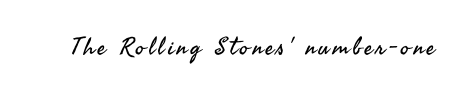
{"bold": "no", "underline": "no", "glyph_px": 24}
